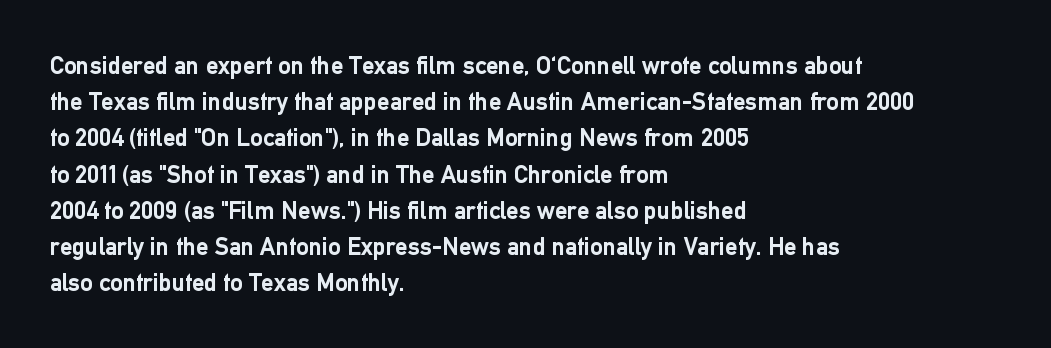
The image shows 25 px bold type, upright; set left-aligned, normal line spacing (1.45x), normal letter spacing, not underlined.
